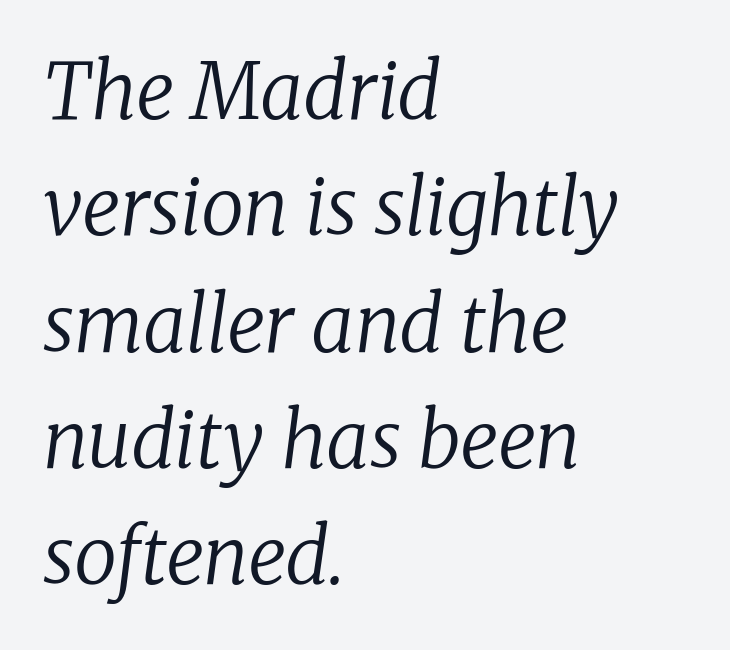
The image shows 77 px regular-weight serif type, italic (leaning right); set left-aligned, normal line spacing (1.51x), normal letter spacing, not underlined; low stroke contrast and a medium x-height.
